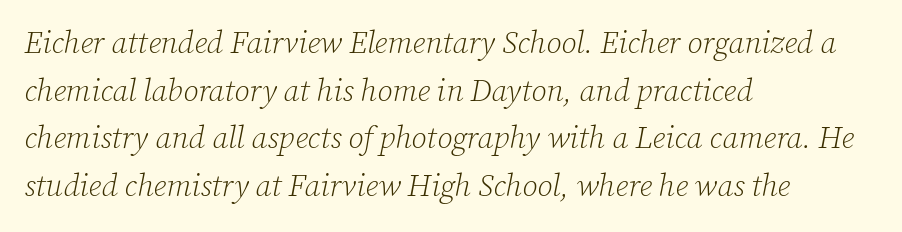
If you measured baseline to baseline, you'd find a middling distance. Letter spacing: default. The face used here has a pronounced slope to its letters. The typeface has the unassuming heft of standard copy or less.
